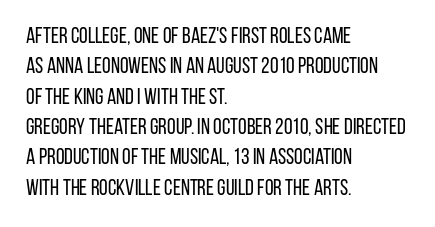
Q: Is the text bold? A: No.
Q: Is the text italic (slanted)? A: No, it is upright.
Q: Is the text underlined? A: No.
Q: How is the paragraph aligned? A: Left-aligned.
Q: Is the spacing between letters normal or unusually wide? A: Normal.
Q: Is the spacing between lines tight, normal or loose? A: Normal.
